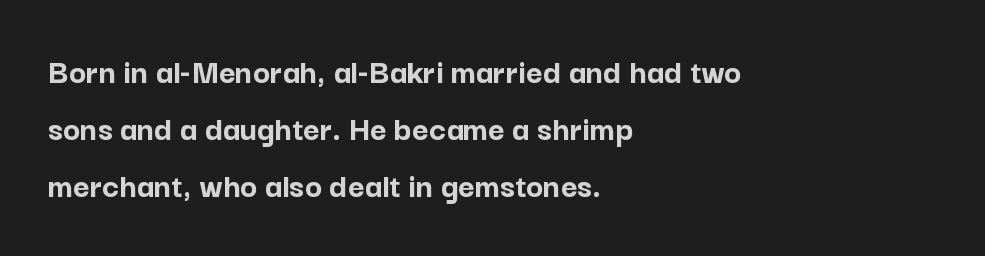
Successive baselines arrive at the customary interval. Bare-footed words on every line. Stroke terminals: plain, sans-serif. The face used here is proportionally spaced, like ordinary book or web type.
